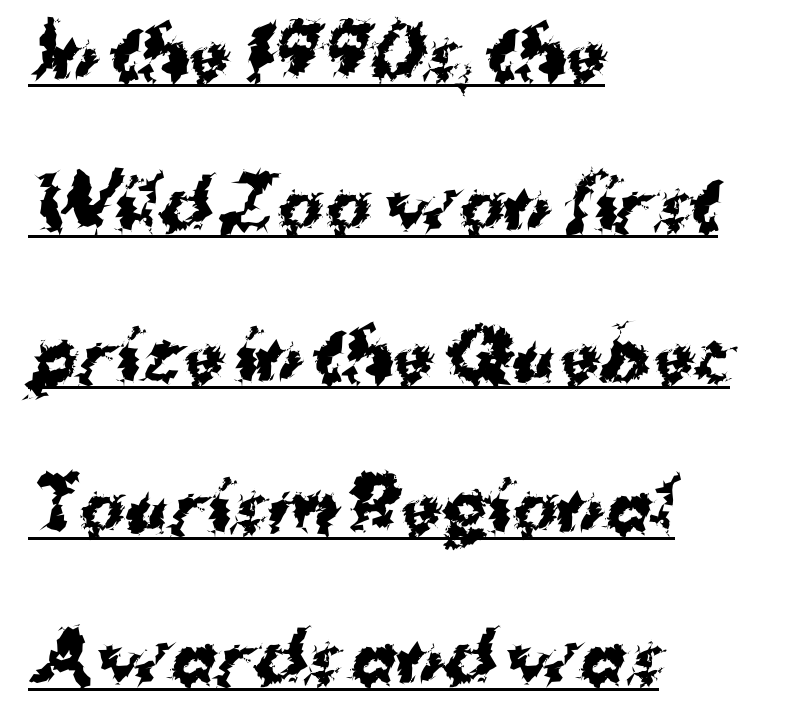
A typesetter would call this proportional, since set widths differ per character. These lines stack with their left ends in a neat column. Students, this is bold: see how much ink each stroke carries. Notice how a bar underscores the lettering throughout. Is the letter spacing exaggerated? No — it looks like the ordinary default. You could fit nearly another row in the gap between these rows.
